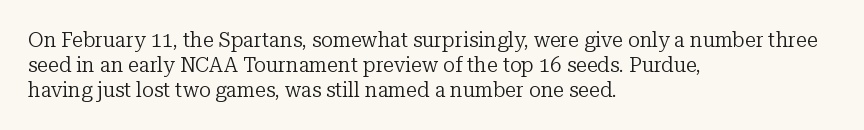
Underline: absent. These glyphs show unthickened strokes, regular width or finer. The leading is moderate, giving the passage an even texture. Upright lettering throughout.
